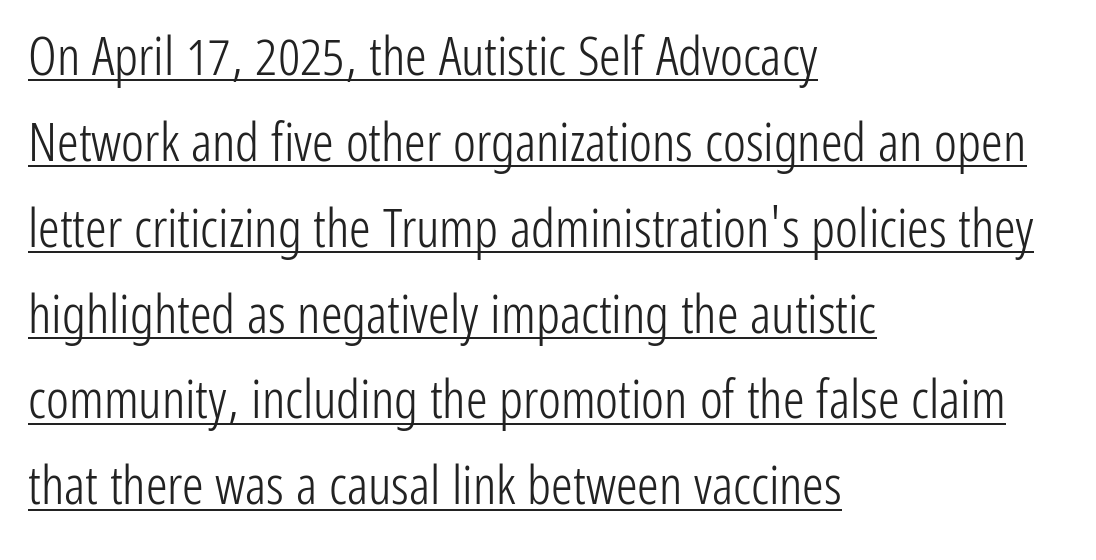
The image shows 54 px light, condensed sans-serif type, upright; set left-aligned, normal line spacing (1.59x), normal letter spacing, underlined; low stroke contrast and a medium x-height.
